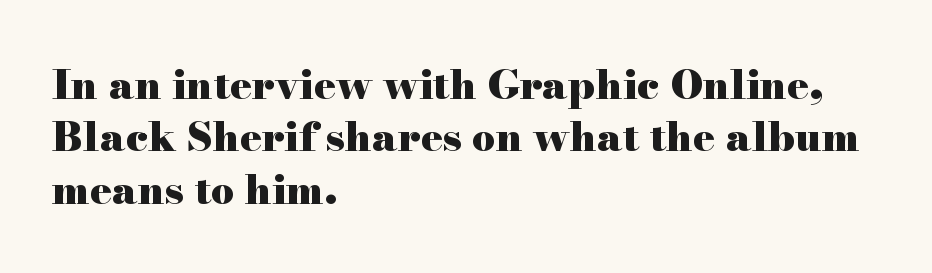
This sample has the flowing, uneven cadence of proportional lettering. The compositor pushed each line to the left boundary. Students, note that the glyphs here touch the page at normal intervals. I'd describe the lettering as bold — thick and assertive.
